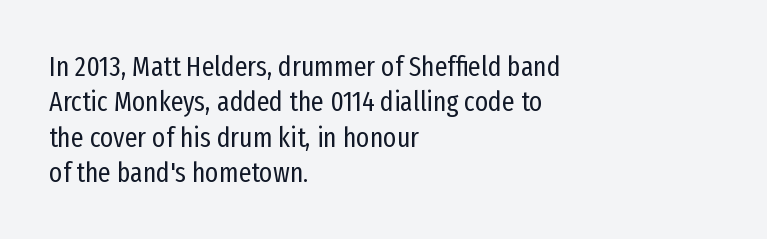
The image shows 28 px regular-weight, condensed sans-serif type, upright; set left-aligned, normal line spacing (1.26x), normal letter spacing, not underlined; low stroke contrast and a medium x-height.
